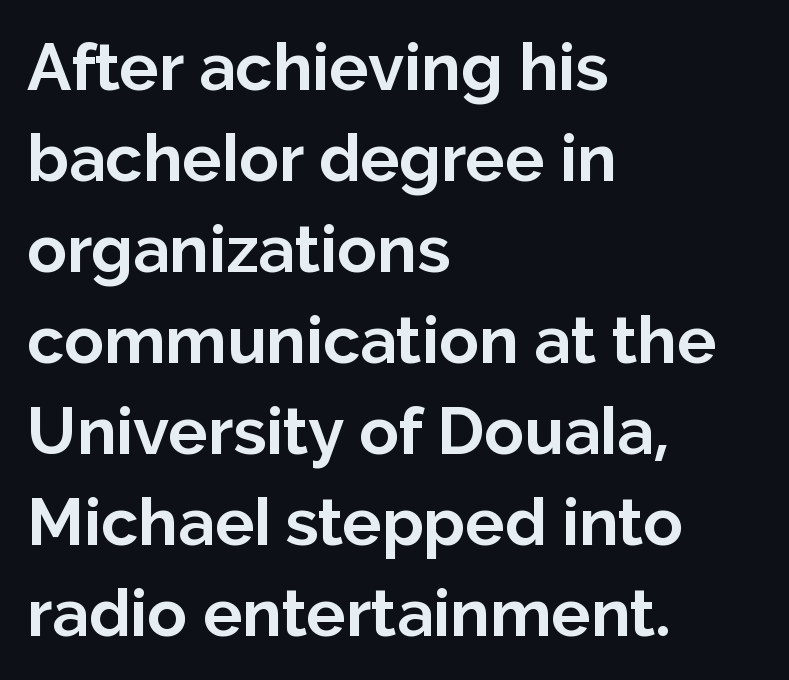
Q: Is the text bold? A: Yes.
Q: Is the text italic (slanted)? A: No, it is upright.
Q: Is the typeface a serif or a sans-serif typeface? A: Sans-serif.
Q: Is the text underlined? A: No.
Q: How is the paragraph aligned? A: Left-aligned.
Q: Is the spacing between letters normal or unusually wide? A: Normal.
Q: Is the spacing between lines tight, normal or loose? A: Normal.
Q: Width (condensed, normal, or wide)? A: Normal.
Q: Stroke contrast? A: Low.
Q: x-height? A: Medium.
Q: Monospaced? A: No.
